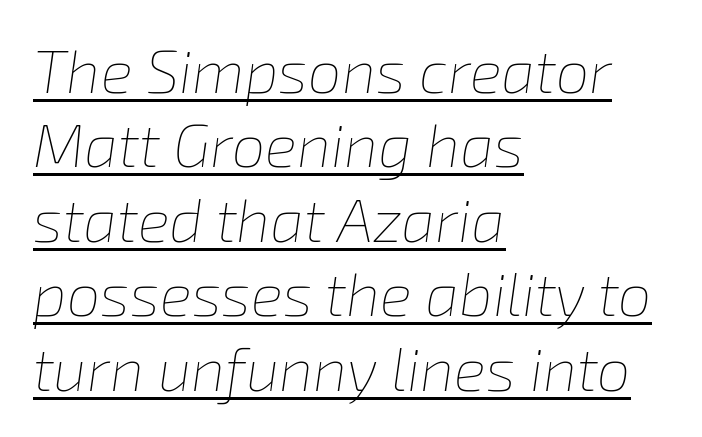
The image shows 60 px thin type, italic (leaning right); set left-aligned, line spacing 1.24x, normal letter spacing, underlined; low stroke contrast and a medium x-height.
